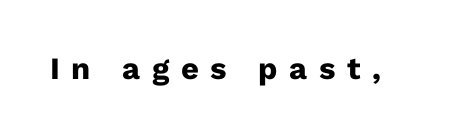
The image shows 31 px heavy sans-serif type, upright; set unusually wide letter spacing (+0.37 em), not underlined; low stroke contrast and a medium x-height.
